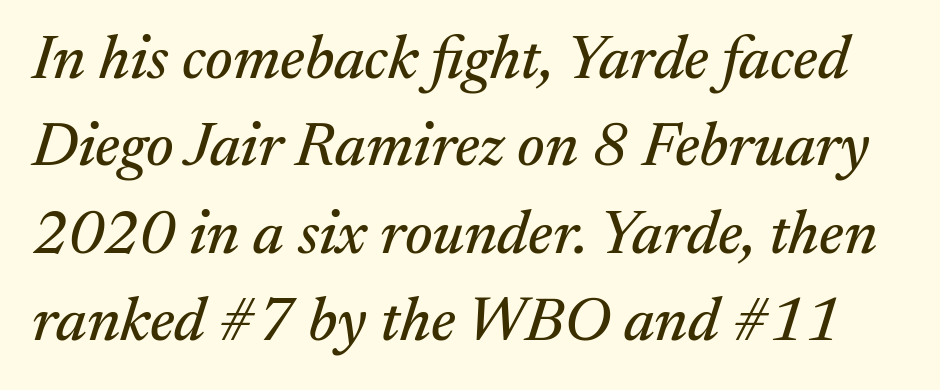
Short note: letters normally spaced. Students, observe: this is what conventionally led text looks like. Style check: oblique. Do the characters align in a grid? No, the font is proportional. Does the type have serifs? Yes, each stem ends in a small foot.
